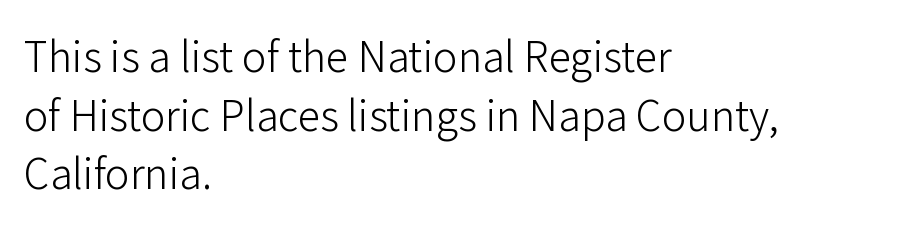
Q: Is the text bold? A: No.
Q: Is the text italic (slanted)? A: No, it is upright.
Q: Is the typeface a serif or a sans-serif typeface? A: Sans-serif.
Q: Is the text underlined? A: No.
Q: How is the paragraph aligned? A: Left-aligned.
Q: Is the spacing between letters normal or unusually wide? A: Normal.
Q: Is the spacing between lines tight, normal or loose? A: Normal.
Q: Width (condensed, normal, or wide)? A: Normal.
Q: Stroke contrast? A: Low.
Q: x-height? A: Medium.
Q: Monospaced? A: No.
